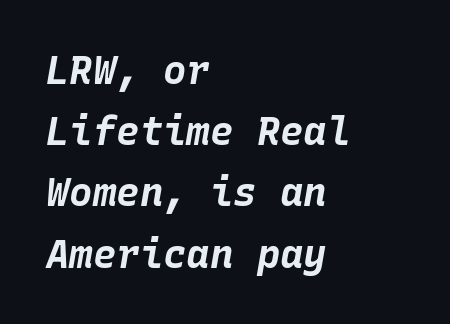
Which margin do the lines hug? The left one — the right edge is uneven. The letterforms sit shoulder to shoulder at normal distance. The passage shown is typed in a monospace face where columns stay perfectly aligned. The text carries the slant typical of an italic or oblique font. The words here are not underlined.
